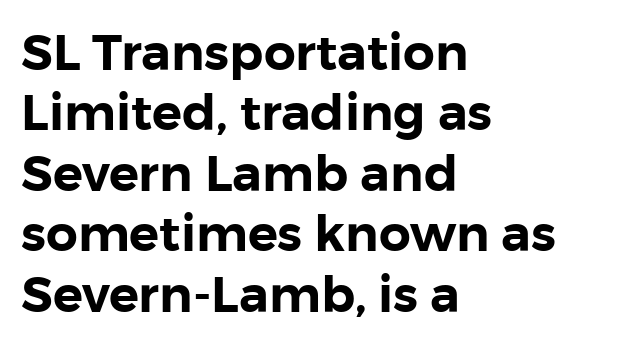
Q: Is the text italic (slanted)? A: No, it is upright.
Q: Is the typeface a serif or a sans-serif typeface? A: Sans-serif.
Q: Is the text underlined? A: No.
Q: How is the paragraph aligned? A: Left-aligned.
Q: Is the spacing between letters normal or unusually wide? A: Normal.
Q: Width (condensed, normal, or wide)? A: Normal.
Q: Stroke contrast? A: Low.
Q: x-height? A: Medium.
Q: Monospaced? A: No.
